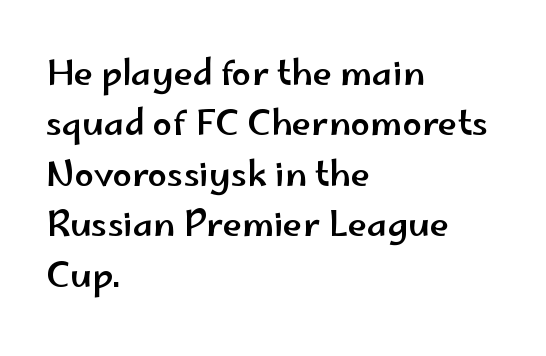
Q: Is the text italic (slanted)? A: No, it is upright.
Q: Is the typeface a serif or a sans-serif typeface? A: Sans-serif.
Q: Is the text underlined? A: No.
Q: How is the paragraph aligned? A: Left-aligned.
Q: Is the spacing between letters normal or unusually wide? A: Normal.
Q: Is the spacing between lines tight, normal or loose? A: Normal.
Q: Width (condensed, normal, or wide)? A: Wide.
Q: Stroke contrast? A: Low.
Q: x-height? A: Small.
Q: Monospaced? A: No.
